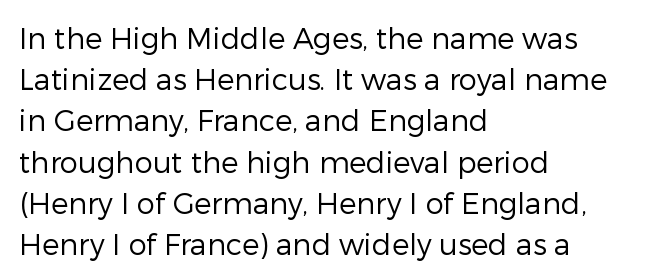
{"serif": "no", "italic": "no", "bold": "no", "weight": "regular", "width": "normal", "stroke_contrast": "low", "x_height": "medium", "monospaced": "no", "underline": "no", "align": "left", "line_spacing": "normal", "line_spacing_ratio": 1.42, "letter_spacing": "normal", "letter_spacing_em": 0.0, "glyph_px": 29}
